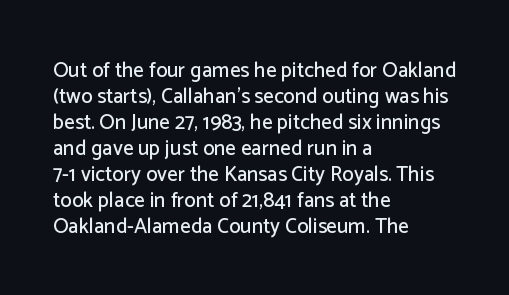
Q: Is the text italic (slanted)? A: No, it is upright.
Q: Is the text underlined? A: No.
Q: How is the paragraph aligned? A: Left-aligned.
Q: Is the spacing between letters normal or unusually wide? A: Normal.
